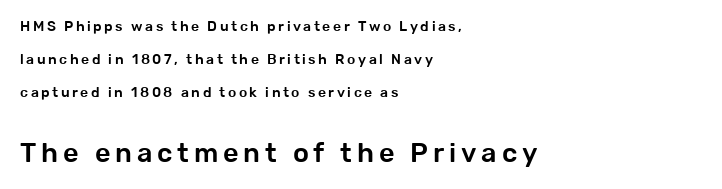
{"italic": "no", "underline": "no", "align": "left", "line_spacing": "loose", "line_spacing_ratio": 2.36, "larger_block": "second", "size_ratio": 1.93, "glyph_px": 27}
